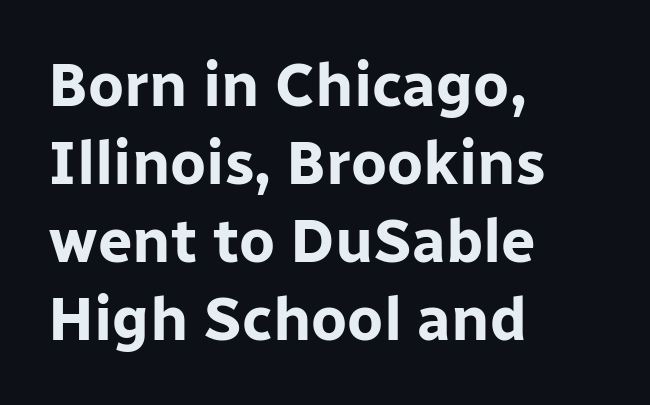
{"serif": "no", "italic": "no", "bold": "yes", "weight": "bold", "width": "normal", "stroke_contrast": "low", "x_height": "medium", "monospaced": "no", "underline": "no", "align": "left", "line_spacing": "normal", "line_spacing_ratio": 1.28, "letter_spacing": "normal", "letter_spacing_em": 0.0, "glyph_px": 61}
